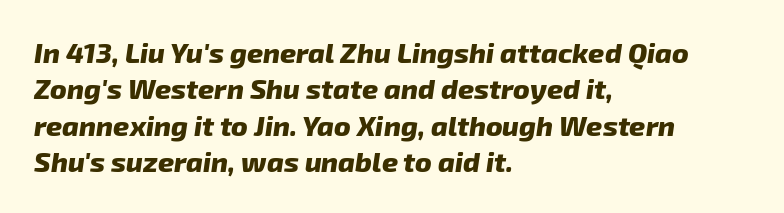
{"serif": "no", "bold": "yes", "weight": "heavy", "width": "normal", "stroke_contrast": "low", "x_height": "medium", "monospaced": "no", "underline": "no", "align": "left", "line_spacing": "normal", "line_spacing_ratio": 1.3, "letter_spacing": "normal", "letter_spacing_em": 0.0, "glyph_px": 28}
